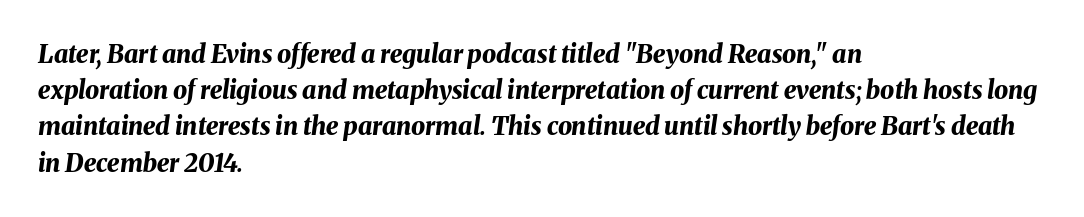
Horizontal alignment here is leftward, the default for most running prose. Does the leading feel generous? No, just average. The strip under each line holds only bare page. Look at the tracking — it's just the regular setting, nothing added. Looking at the ascenders, they clearly lean.
